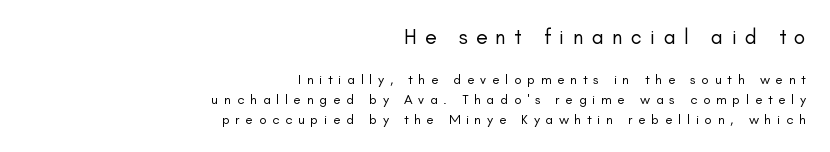
The image shows 21 px text type, upright; set right-aligned, normal line spacing (1.41x), unusually wide letter spacing (+0.4 em), not underlined; the first (top) block is 1.5x larger.
